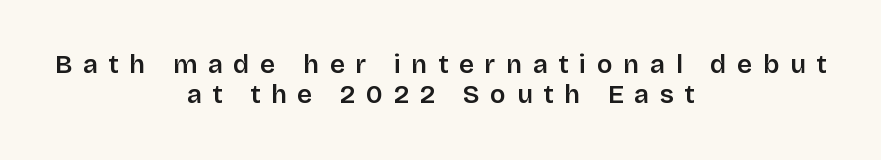
The glyphs are unaccompanied by any horizontal stroke below them. Layout note: lines centered. Tall strokes in this sample are plumb rather than angled. In terms of weight, the rendering is demibold, just under bold.
